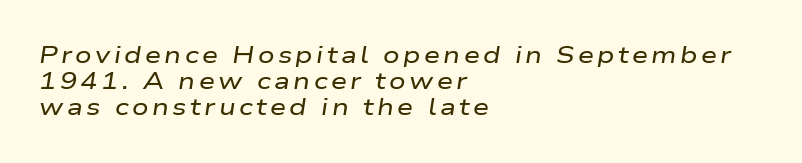
The image shows 23 px text type, italic (leaning right); set left-aligned, tight line spacing (1.13x), not underlined.
